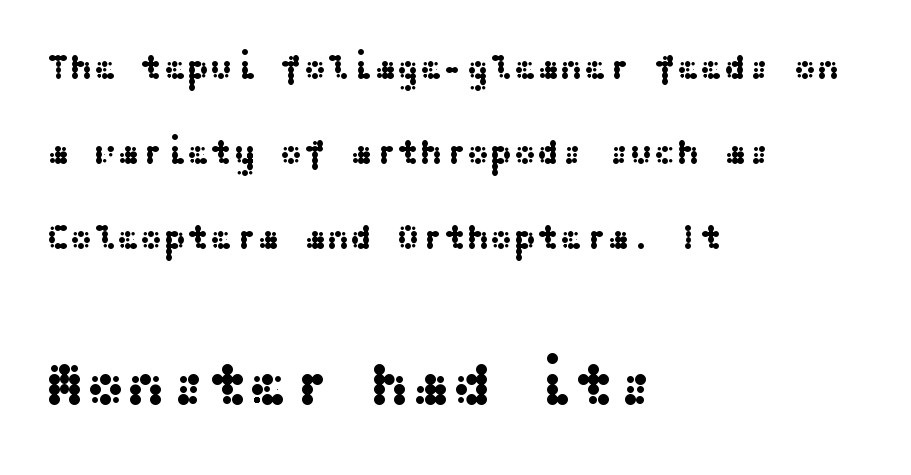
{"serif": "no", "italic": "no", "width": "wide", "stroke_contrast": "medium", "x_height": "medium", "underline": "no", "align": "left", "line_spacing": "loose", "line_spacing_ratio": 2.43, "letter_spacing": "normal", "letter_spacing_em": 0.0, "larger_block": "second", "size_ratio": 1.74, "glyph_px": 61}
